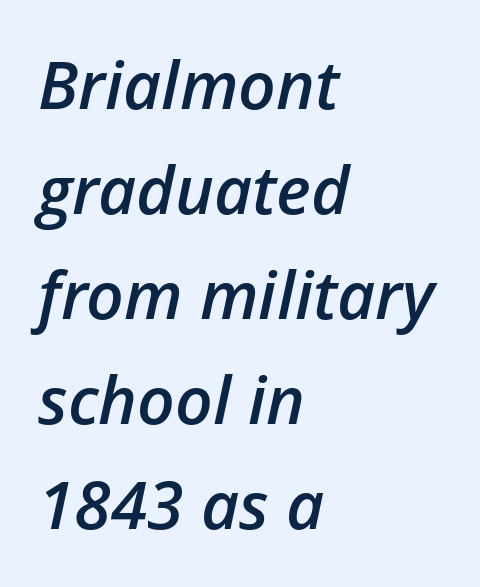
Q: Is the text bold? A: Semi-bold.
Q: Is the text italic (slanted)? A: Yes, it leans right by about 12 degrees.
Q: Is the text underlined? A: No.
Q: How is the paragraph aligned? A: Left-aligned.
Q: Is the spacing between letters normal or unusually wide? A: Normal.
Q: Is the spacing between lines tight, normal or loose? A: Normal.
Q: Width (condensed, normal, or wide)? A: Normal.
Q: Stroke contrast? A: Low.
Q: x-height? A: Medium.
Q: Monospaced? A: No.
